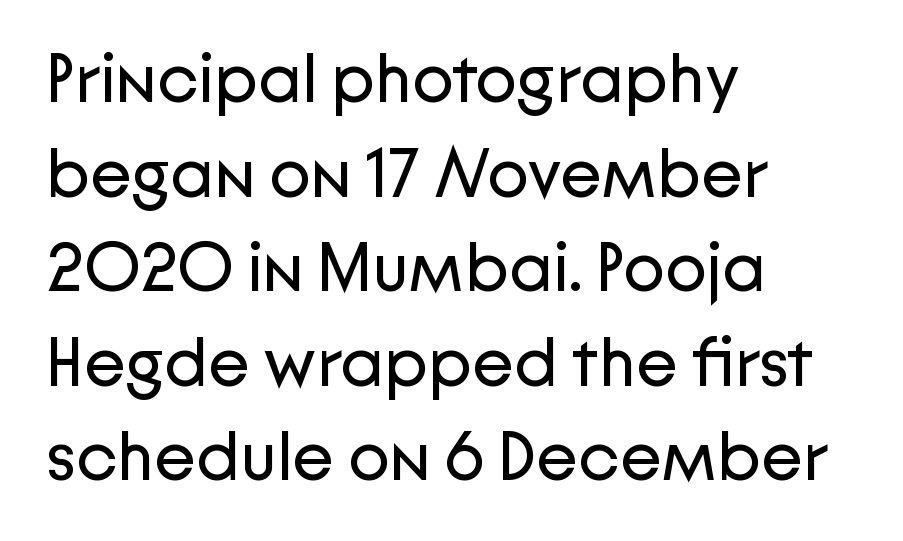
{"serif": "no", "italic": "no", "bold": "no", "weight": "regular", "width": "normal", "stroke_contrast": "low", "x_height": "medium", "monospaced": "no", "underline": "no", "align": "left", "line_spacing": "normal", "line_spacing_ratio": 1.37, "letter_spacing": "normal", "letter_spacing_em": 0.0, "glyph_px": 69}
